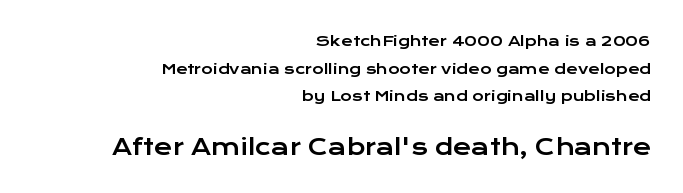
You get the small type first, then a jump to larger type. How are the letters spaced? Ordinarily, with no added tracking. A typesetter would call this leading open, well beyond the default. Each row of text sits above clean, open space. Notice how the stems are strictly vertical — no italics here.
